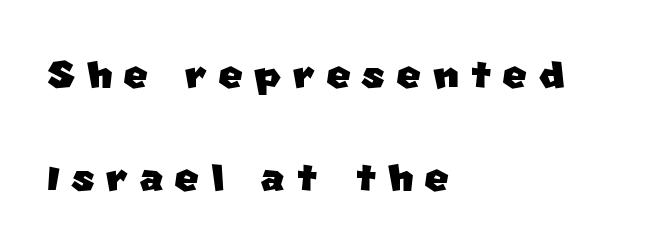
{"serif": "no", "width": "normal", "stroke_contrast": "low", "x_height": "large", "monospaced": "no", "underline": "no", "align": "left", "line_spacing": "loose", "line_spacing_ratio": 1.99, "letter_spacing": "wide", "letter_spacing_em": 0.22, "glyph_px": 52}
